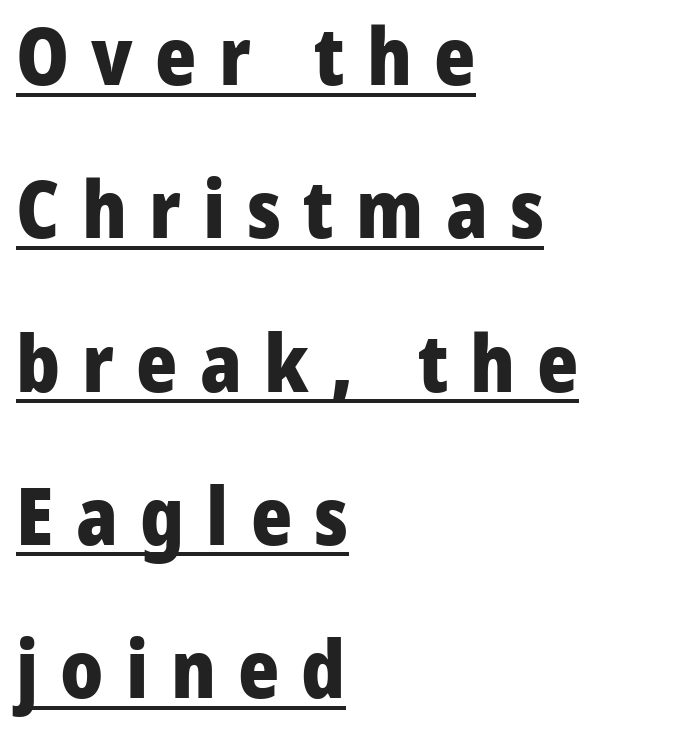
The passage shown is typed in a proportional face where columns would drift. The typography opts for an upright posture over an oblique one. How would I describe the line gaps? Wide and relaxed. The text block is weighted toward the left margin, trailing off unevenly rightward. Compared with an ordinary text face, these strokes are far heavier — a full bold.
